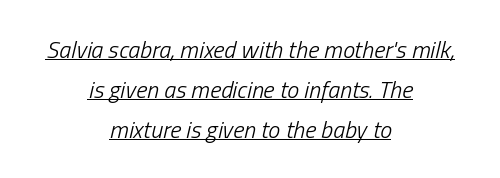
The image shows 24 px text type, italic (leaning right); set centered, normal line spacing (1.66x), normal letter spacing, underlined.
